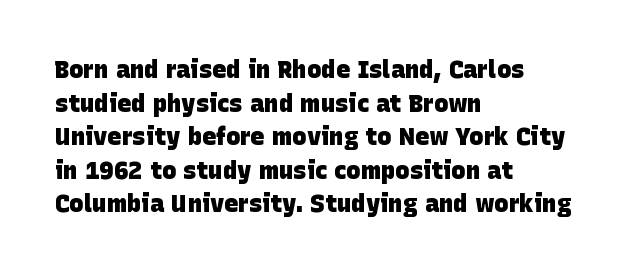
{"bold": "yes", "underline": "no", "align": "left", "line_spacing": "normal", "line_spacing_ratio": 1.4, "letter_spacing": "normal", "letter_spacing_em": 0.0, "glyph_px": 24}
